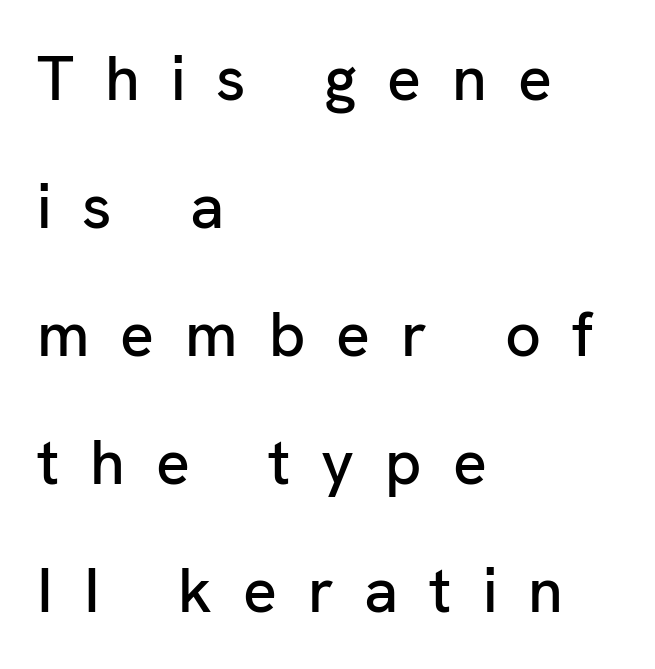
Q: Is the text italic (slanted)? A: No, it is upright.
Q: Is the typeface a serif or a sans-serif typeface? A: Sans-serif.
Q: Is the text underlined? A: No.
Q: How is the paragraph aligned? A: Left-aligned.
Q: Is the spacing between letters normal or unusually wide? A: Unusually wide.
Q: Is the spacing between lines tight, normal or loose? A: Loose.
Q: Width (condensed, normal, or wide)? A: Normal.
Q: Stroke contrast? A: Low.
Q: x-height? A: Medium.
Q: Monospaced? A: No.
